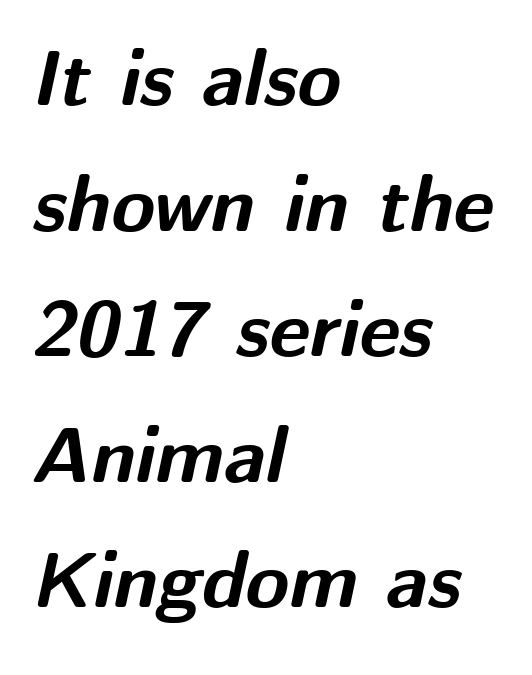
{"italic": "yes", "lean": "right", "slant_degrees": 12, "bold": "yes", "weight": "bold", "width": "normal", "stroke_contrast": "medium", "x_height": "medium", "monospaced": "no", "underline": "no", "align": "left", "line_spacing": "normal", "line_spacing_ratio": 1.59, "letter_spacing": "normal", "letter_spacing_em": 0.0, "glyph_px": 79}
